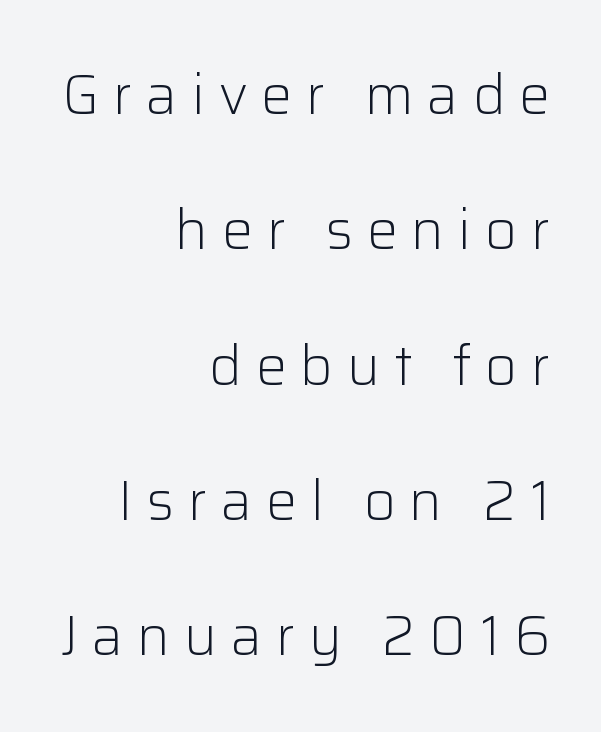
The setting favours the right margin, as signatures and pull-quotes sometimes do. Compared with typical paragraphs, the rows here are farther apart. This rendering features lettering with no underline. Weight: in the light-to-regular range.
